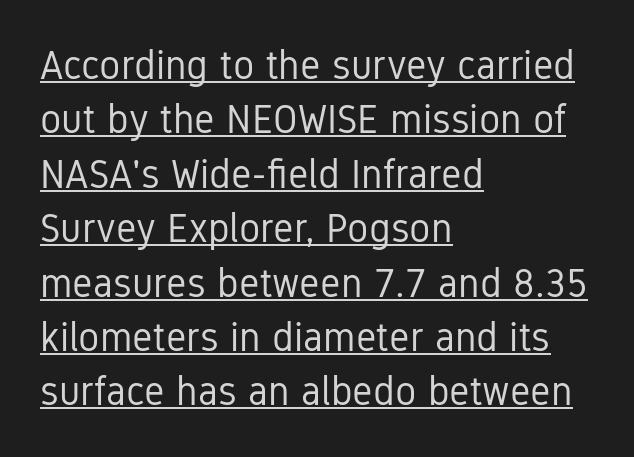
Tracking here is standard; glyphs follow each other at the usual distance. Is this a fixed-width face? No — the glyphs have proportional, varying widths. You can tell it's not italic because the verticals are truly vertical. The rendering uses the underline text-decoration. Vertically, the passage feels balanced, rows spaced as you'd expect.
